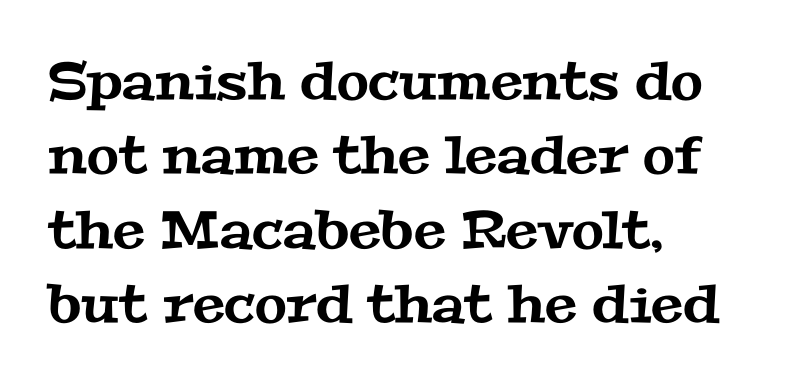
The image shows 52 px wide serif type; set left-aligned, normal line spacing (1.43x), normal letter spacing, not underlined; medium stroke contrast and a medium x-height.
